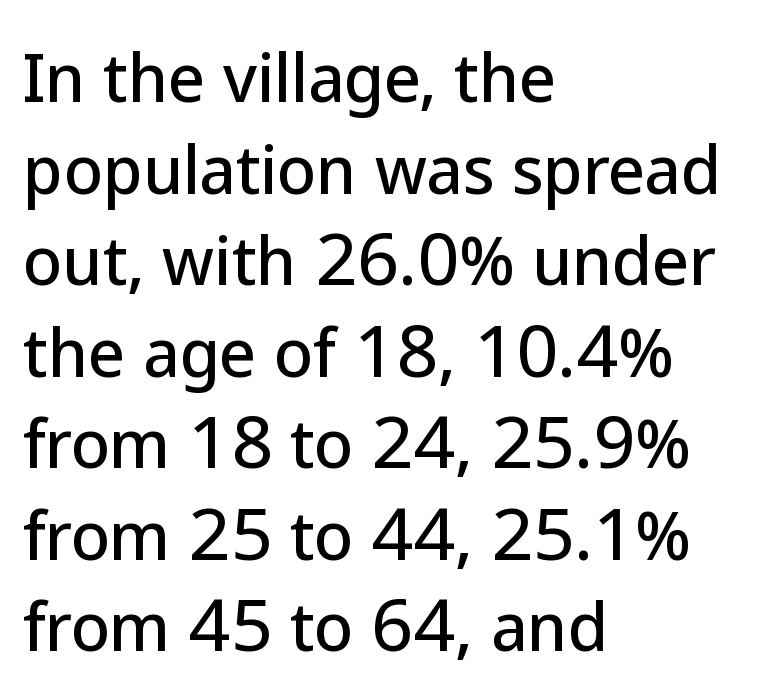
The image shows 64 px sans-serif type, upright; set left-aligned, normal line spacing (1.43x), normal letter spacing, not underlined; low stroke contrast and a medium x-height.
